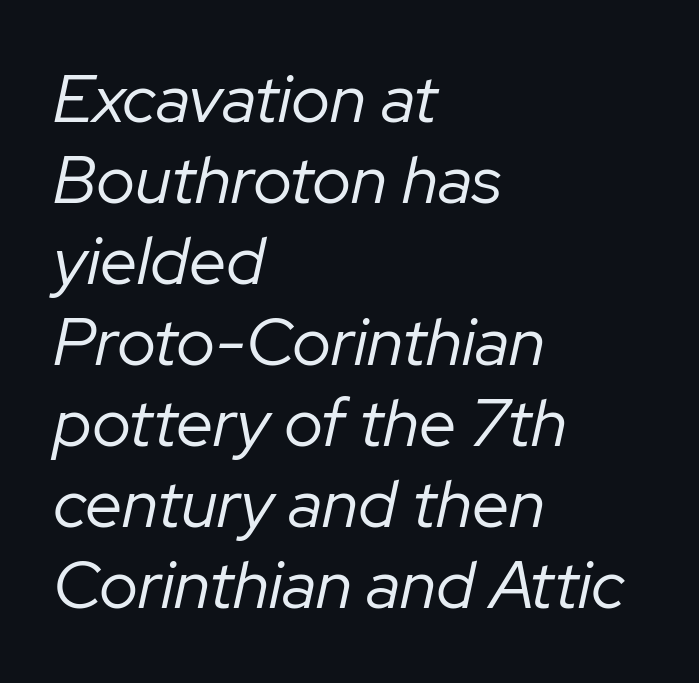
Is the type slanted? Yes — the strokes lean at a clear angle. The gap between lines stays unmarked. The type is set solid horizontally, with unmodified tracking. Stems and bowls with no extra thickness — not bold.
